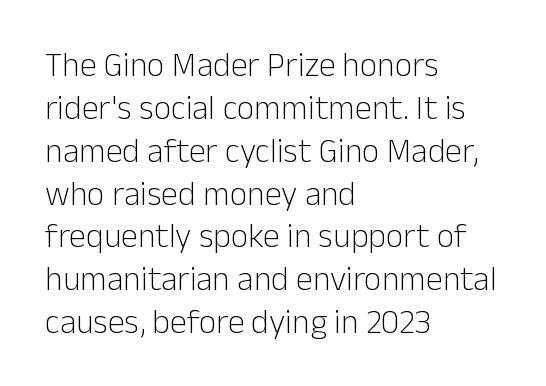
{"serif": "no", "italic": "no", "bold": "no", "weight": "light", "width": "normal", "stroke_contrast": "low", "x_height": "medium", "monospaced": "no", "underline": "no", "align": "left", "line_spacing": "normal", "line_spacing_ratio": 1.26, "letter_spacing": "normal", "letter_spacing_em": 0.0, "glyph_px": 34}
